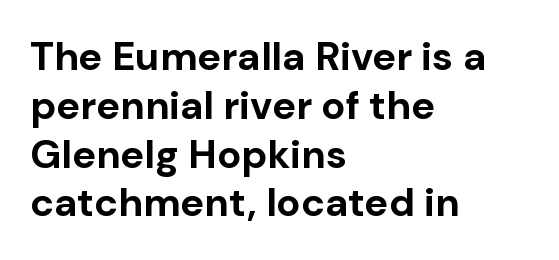
I'd call this a sans setting — the letters go barefoot. No italicization has been applied; the sample stays upright. A typesetter would call this proportional, since set widths differ per character. These lines stack with their left ends in a neat column. On the weight axis this lands at bold, roughly 700. Bare-footed words on every line.
